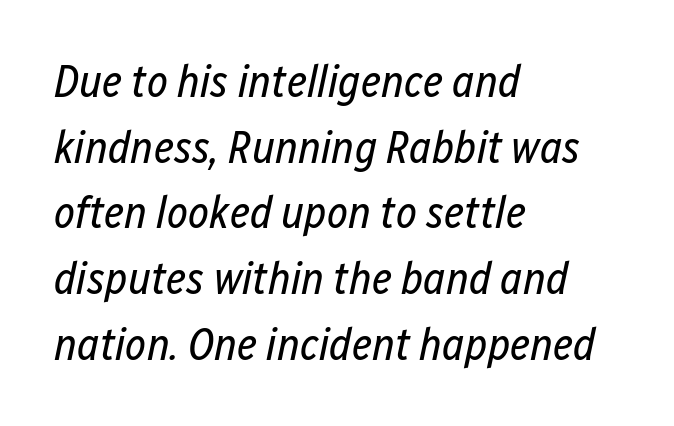
Q: Is the text bold? A: No.
Q: Is the text italic (slanted)? A: Yes, it leans right by about 12 degrees.
Q: Is the text underlined? A: No.
Q: How is the paragraph aligned? A: Left-aligned.
Q: Is the spacing between letters normal or unusually wide? A: Normal.
Q: Is the spacing between lines tight, normal or loose? A: Normal.
Q: Width (condensed, normal, or wide)? A: Condensed.
Q: Stroke contrast? A: Low.
Q: x-height? A: Medium.
Q: Monospaced? A: No.
